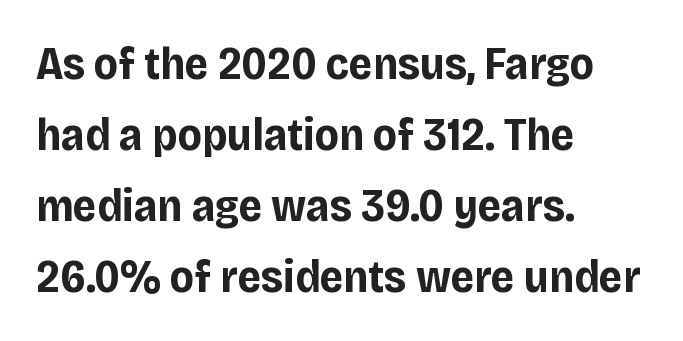
{"serif": "no", "italic": "no", "bold": "yes", "weight": "bold", "width": "normal", "stroke_contrast": "low", "x_height": "large", "monospaced": "no", "underline": "no", "align": "left", "line_spacing": "normal", "line_spacing_ratio": 1.54, "letter_spacing": "normal", "letter_spacing_em": 0.0, "glyph_px": 46}
